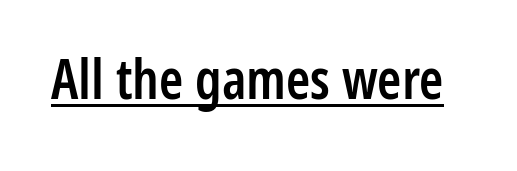
Character widths vary here, with narrow letters taking less room than wide ones. Tracking value appears to be zero — textbook default spacing. The rendering uses the underline text-decoration. The letters stand straight up with perfectly vertical stems.
